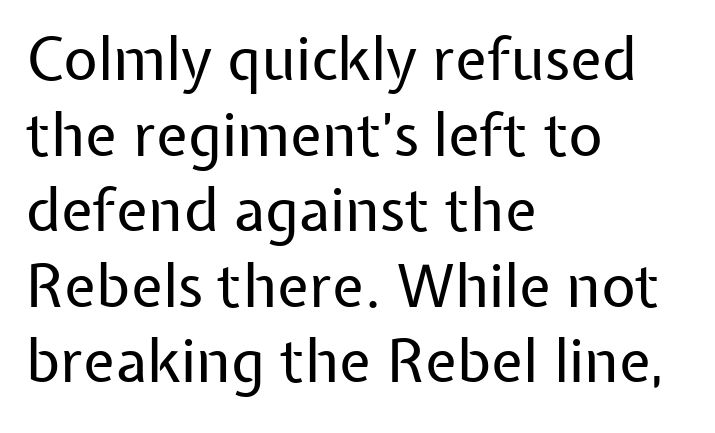
The image shows 59 px regular-weight sans-serif type, upright; set left-aligned, normal line spacing (1.28x), normal letter spacing, not underlined; low stroke contrast and a medium x-height.
